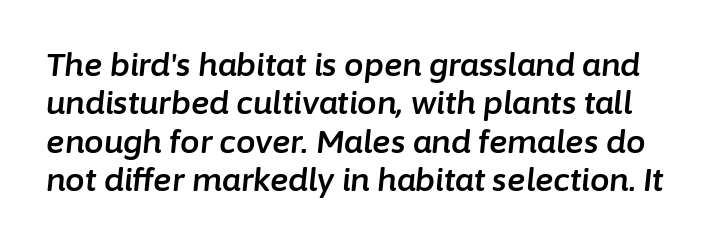
You could call the tracking neutral — neither tight nor loose. The lettering tilts uniformly, giving the passage an italic look. Varying glyph widths throughout — classic text-font behaviour. Honestly, there is no underline to notice here at all.
